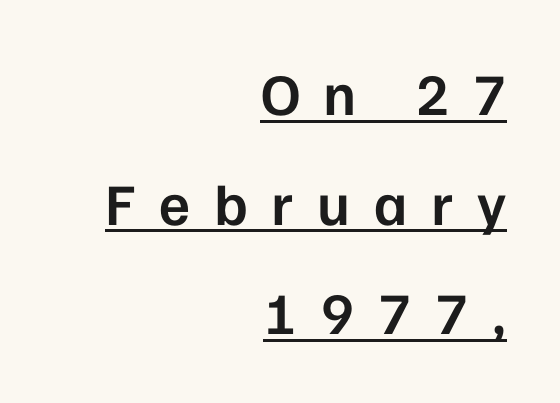
{"serif": "no", "italic": "no", "bold": "semi", "weight": "semibold", "width": "normal", "stroke_contrast": "low", "x_height": "medium", "monospaced": "no", "underline": "yes", "align": "right", "line_spacing_ratio": 1.86, "letter_spacing": "wide", "letter_spacing_em": 0.4, "glyph_px": 59}
